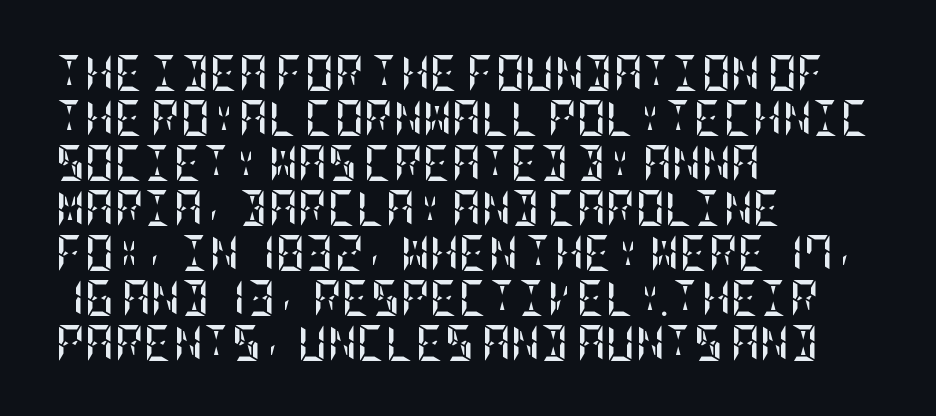
{"italic": "no", "bold": "yes", "weight": "semibold", "width": "condensed", "stroke_contrast": "low", "x_height": "large", "underline": "no", "align": "left", "line_spacing": "normal", "line_spacing_ratio": 1.25, "letter_spacing": "normal", "letter_spacing_em": 0.0, "glyph_px": 36}
